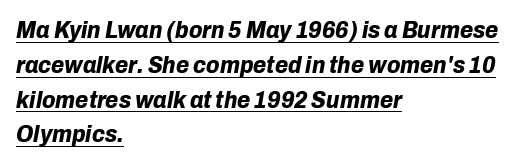
{"italic": "yes", "lean": "right", "slant_degrees": 10, "bold": "yes", "underline": "yes", "align": "left", "line_spacing": "normal", "line_spacing_ratio": 1.45, "letter_spacing": "normal", "letter_spacing_em": 0.0, "glyph_px": 24}
